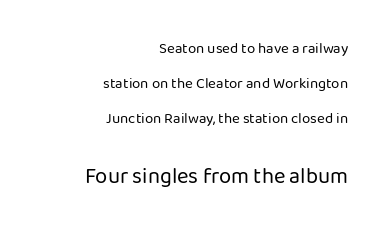
Q: Is the text bold? A: No.
Q: Is the text italic (slanted)? A: No, it is upright.
Q: Is the text underlined? A: No.
Q: How is the paragraph aligned? A: Right-aligned.
Q: Is the spacing between letters normal or unusually wide? A: Normal.
Q: Is the spacing between lines tight, normal or loose? A: Loose.
Q: Which block of text is set in a larger size, the first (top) or the second (bottom)? A: The second (bottom) one.
